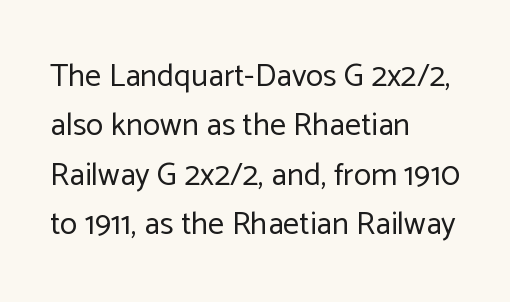
{"serif": "no", "italic": "no", "bold": "no", "weight": "regular", "width": "normal", "stroke_contrast": "low", "x_height": "medium", "monospaced": "no", "underline": "no", "align": "left", "line_spacing": "normal", "line_spacing_ratio": 1.54, "letter_spacing": "normal", "letter_spacing_em": 0.0, "glyph_px": 32}
